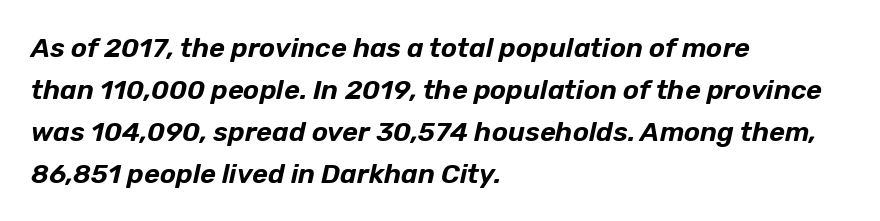
The image shows 27 px text type, italic (leaning right); set left-aligned, normal line spacing (1.55x), normal letter spacing, not underlined.
